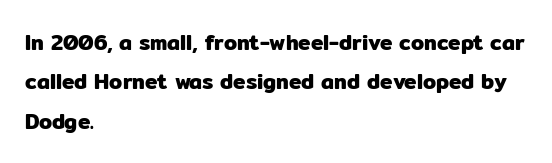
The image shows 21 px text type, upright; set left-aligned, line spacing 1.87x, normal letter spacing, not underlined.
